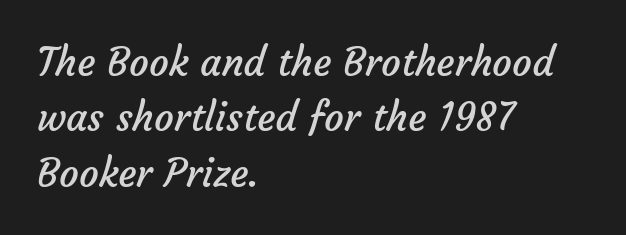
{"serif": "no", "bold": "no", "weight": "regular", "width": "normal", "stroke_contrast": "low", "x_height": "medium", "monospaced": "no", "underline": "no", "align": "left", "line_spacing": "normal", "line_spacing_ratio": 1.42, "letter_spacing": "normal", "letter_spacing_em": 0.0, "glyph_px": 39}
